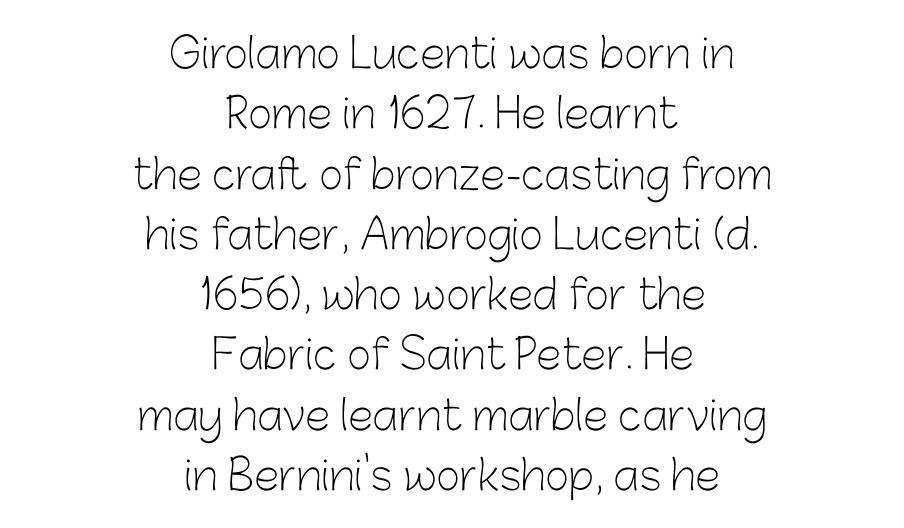
The image shows 41 px light sans-serif type, upright; set centered, normal line spacing (1.47x), normal letter spacing, not underlined; low stroke contrast and a medium x-height.
